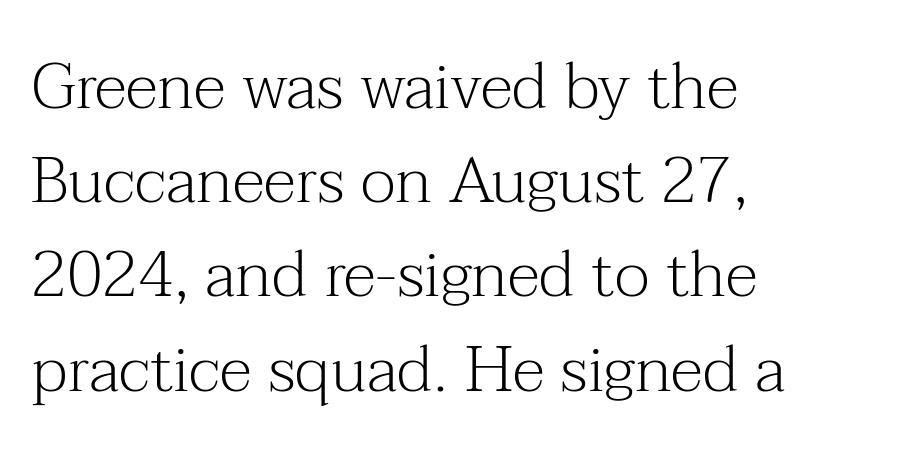
{"serif": "yes", "italic": "no", "bold": "no", "weight": "light", "width": "normal", "stroke_contrast": "medium", "x_height": "medium", "monospaced": "no", "underline": "no", "align": "left", "line_spacing": "normal", "line_spacing_ratio": 1.45, "letter_spacing": "normal", "letter_spacing_em": 0.0, "glyph_px": 65}
